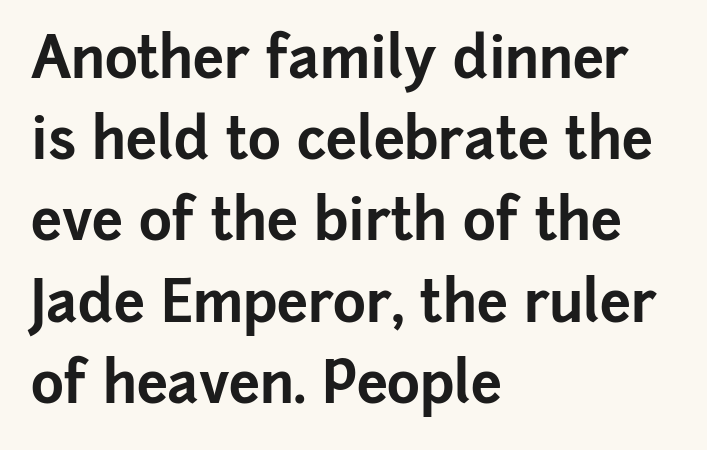
Q: Is the text bold? A: Yes.
Q: Is the text italic (slanted)? A: No, it is upright.
Q: Is the typeface a serif or a sans-serif typeface? A: Sans-serif.
Q: Is the text underlined? A: No.
Q: How is the paragraph aligned? A: Left-aligned.
Q: Is the spacing between letters normal or unusually wide? A: Normal.
Q: Is the spacing between lines tight, normal or loose? A: Normal.
Q: Width (condensed, normal, or wide)? A: Normal.
Q: Stroke contrast? A: Low.
Q: x-height? A: Medium.
Q: Monospaced? A: No.
